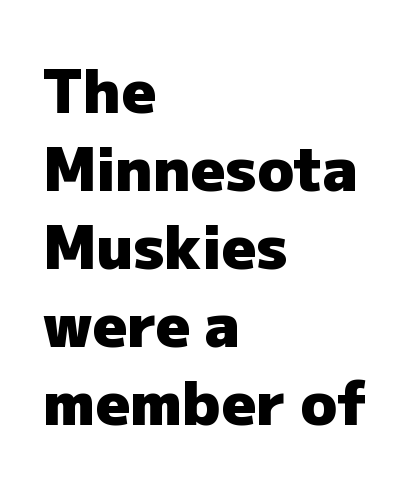
Q: Is the text bold? A: Yes.
Q: Is the text italic (slanted)? A: No, it is upright.
Q: Is the typeface a serif or a sans-serif typeface? A: Sans-serif.
Q: Is the text underlined? A: No.
Q: How is the paragraph aligned? A: Left-aligned.
Q: Is the spacing between letters normal or unusually wide? A: Normal.
Q: Is the spacing between lines tight, normal or loose? A: Normal.
Q: Width (condensed, normal, or wide)? A: Normal.
Q: Stroke contrast? A: Low.
Q: x-height? A: Medium.
Q: Monospaced? A: No.
